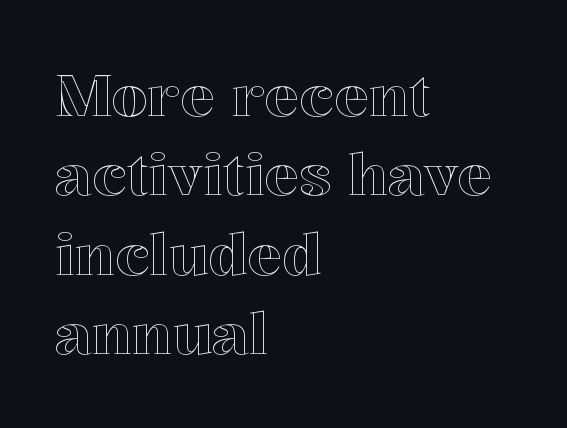
The image shows 58 px text type, upright; set left-aligned, normal line spacing (1.37x), normal letter spacing, not underlined; a medium x-height.
